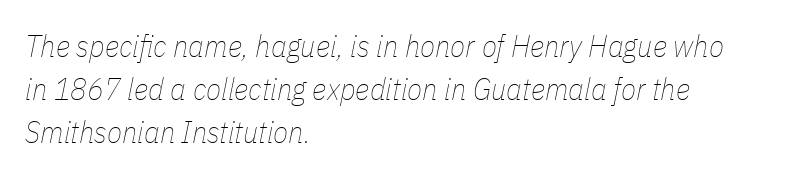
The image shows 31 px thin, condensed type, italic (leaning right); set left-aligned, normal line spacing (1.39x), normal letter spacing, not underlined; low stroke contrast and a medium x-height.
